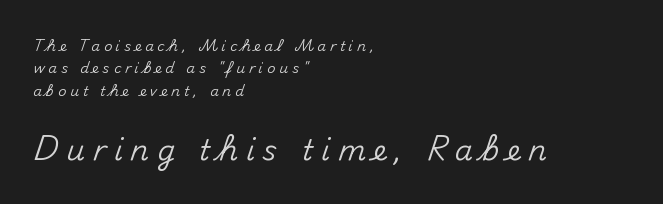
{"serif": "no", "width": "normal", "stroke_contrast": "medium", "x_height": "small", "monospaced": "no", "underline": "no", "align": "left", "line_spacing": "normal", "line_spacing_ratio": 1.59, "letter_spacing": "wide", "letter_spacing_em": 0.27, "larger_block": "second", "size_ratio": 2.07, "glyph_px": 29}
